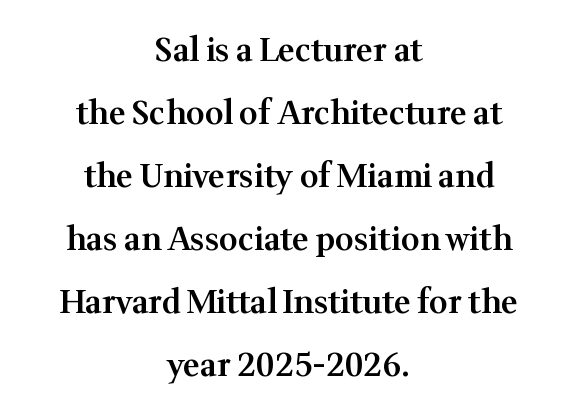
{"serif": "yes", "italic": "no", "bold": "semi", "weight": "semibold", "width": "normal", "stroke_contrast": "medium", "x_height": "medium", "monospaced": "no", "underline": "no", "align": "center", "line_spacing": "loose", "line_spacing_ratio": 1.97, "letter_spacing": "normal", "letter_spacing_em": 0.0, "glyph_px": 32}
